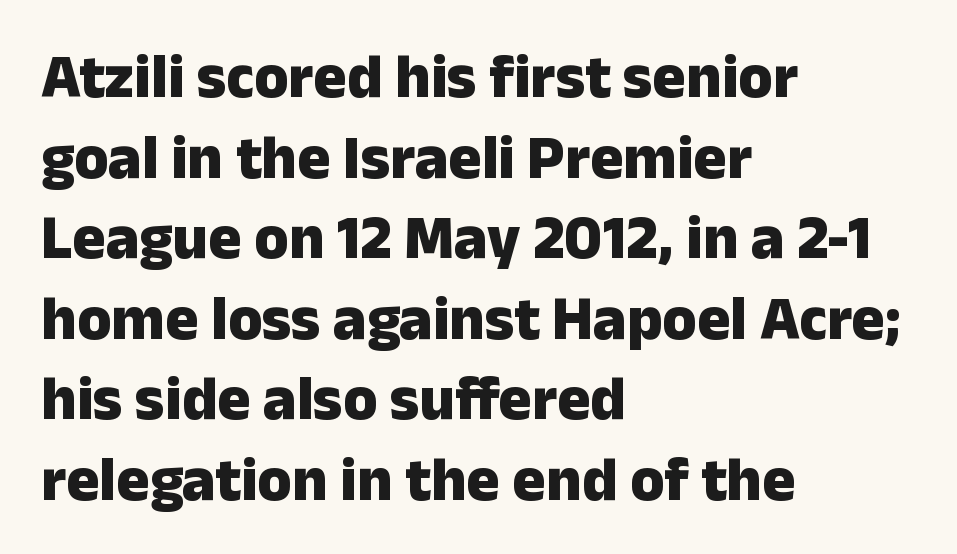
Q: Is the text bold? A: Yes.
Q: Is the text italic (slanted)? A: No, it is upright.
Q: Is the typeface a serif or a sans-serif typeface? A: Sans-serif.
Q: Is the text underlined? A: No.
Q: How is the paragraph aligned? A: Left-aligned.
Q: Is the spacing between letters normal or unusually wide? A: Normal.
Q: Is the spacing between lines tight, normal or loose? A: Normal.
Q: Width (condensed, normal, or wide)? A: Normal.
Q: Stroke contrast? A: Low.
Q: x-height? A: Medium.
Q: Monospaced? A: No.
